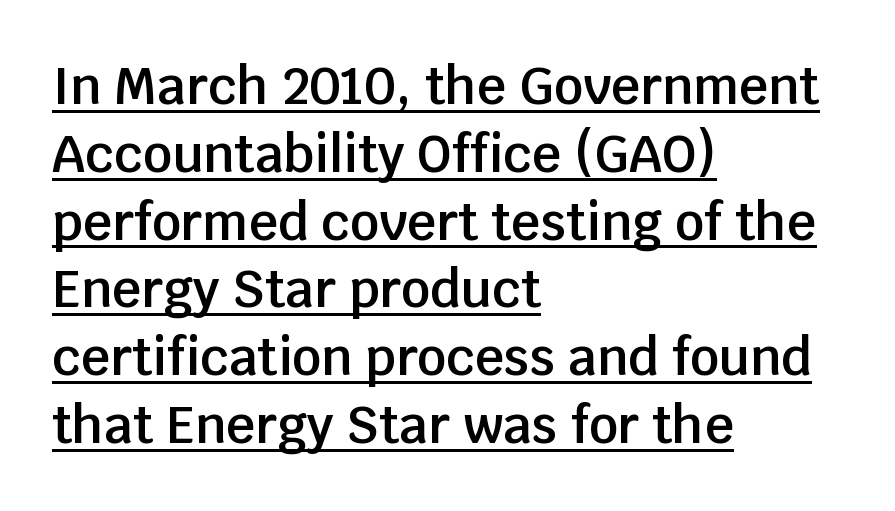
Q: Is the text bold? A: Semi-bold.
Q: Is the text italic (slanted)? A: No, it is upright.
Q: Is the typeface a serif or a sans-serif typeface? A: Sans-serif.
Q: Is the text underlined? A: Yes.
Q: How is the paragraph aligned? A: Left-aligned.
Q: Is the spacing between letters normal or unusually wide? A: Normal.
Q: Is the spacing between lines tight, normal or loose? A: Normal.
Q: Width (condensed, normal, or wide)? A: Normal.
Q: Stroke contrast? A: Low.
Q: x-height? A: Large.
Q: Monospaced? A: No.
